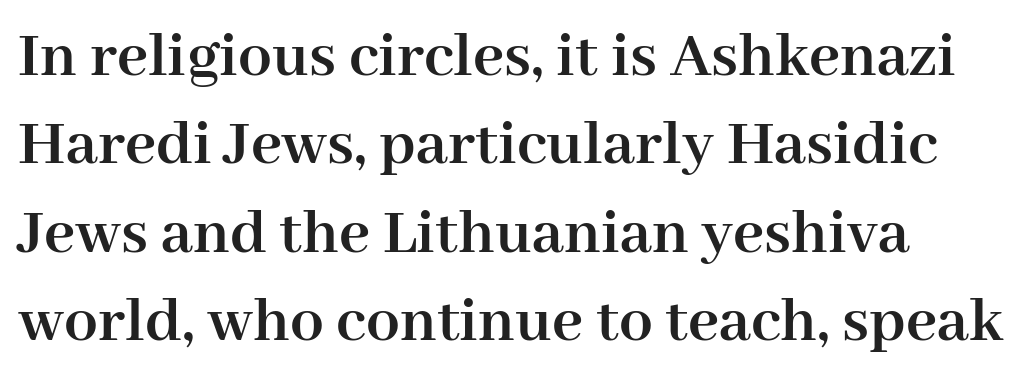
{"serif": "yes", "italic": "no", "bold": "yes", "weight": "semibold", "width": "normal", "stroke_contrast": "high", "x_height": "medium", "monospaced": "no", "underline": "no", "align": "left", "line_spacing": "normal", "line_spacing_ratio": 1.32, "letter_spacing": "normal", "letter_spacing_em": 0.0, "glyph_px": 67}
